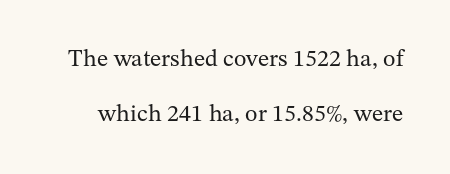
The image shows 24 px text type, upright; set loose line spacing (2.29x), normal letter spacing, not underlined.
